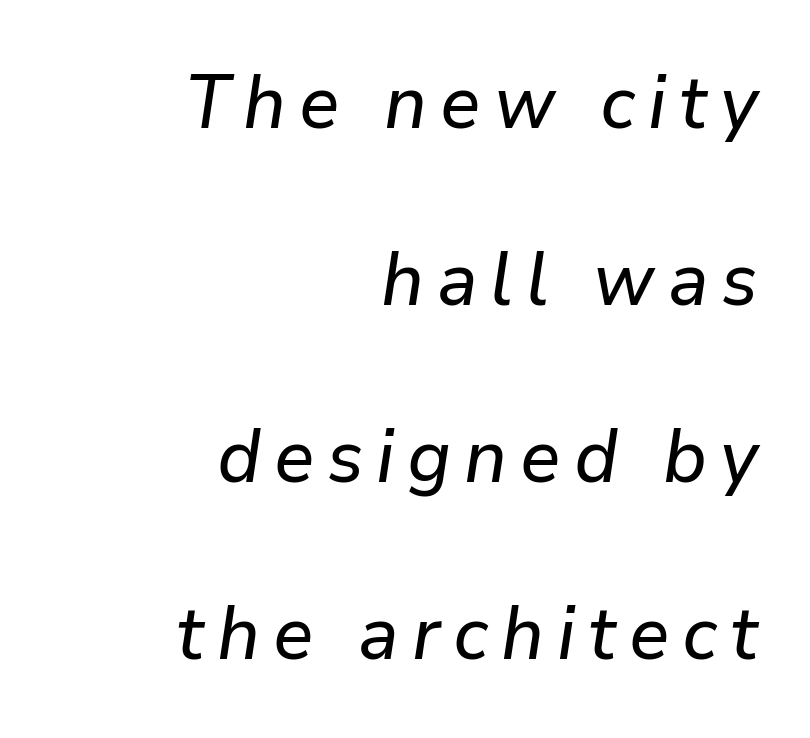
The image shows 75 px text type, italic (leaning right); set right-aligned, loose line spacing (2.36x), not underlined; low stroke contrast and a medium x-height.
